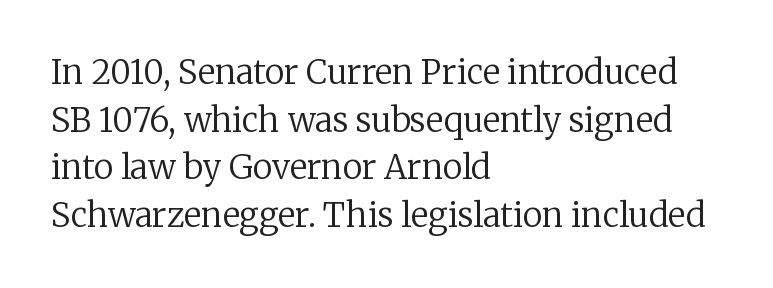
{"serif": "yes", "italic": "no", "bold": "no", "weight": "regular", "width": "normal", "stroke_contrast": "low", "x_height": "medium", "monospaced": "no", "underline": "no", "align": "left", "line_spacing": "normal", "line_spacing_ratio": 1.44, "letter_spacing": "normal", "letter_spacing_em": 0.0, "glyph_px": 33}
